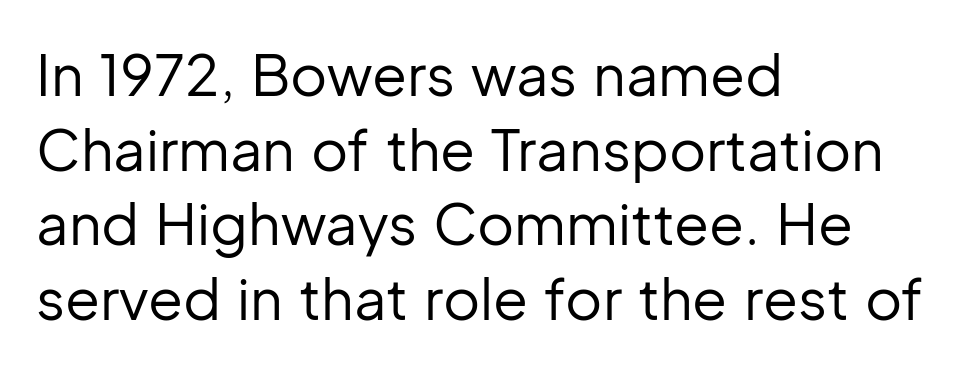
Q: Is the text bold? A: No.
Q: Is the text italic (slanted)? A: No, it is upright.
Q: Is the typeface a serif or a sans-serif typeface? A: Sans-serif.
Q: Is the text underlined? A: No.
Q: How is the paragraph aligned? A: Left-aligned.
Q: Is the spacing between letters normal or unusually wide? A: Normal.
Q: Is the spacing between lines tight, normal or loose? A: Normal.
Q: Width (condensed, normal, or wide)? A: Normal.
Q: Stroke contrast? A: Low.
Q: x-height? A: Medium.
Q: Monospaced? A: No.
